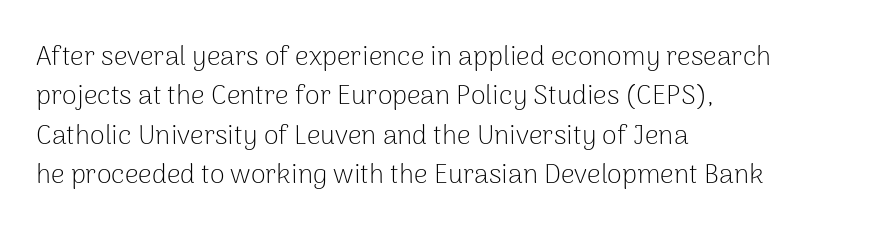
The image shows 27 px text type, upright; set left-aligned, normal line spacing (1.46x), normal letter spacing, not underlined.
